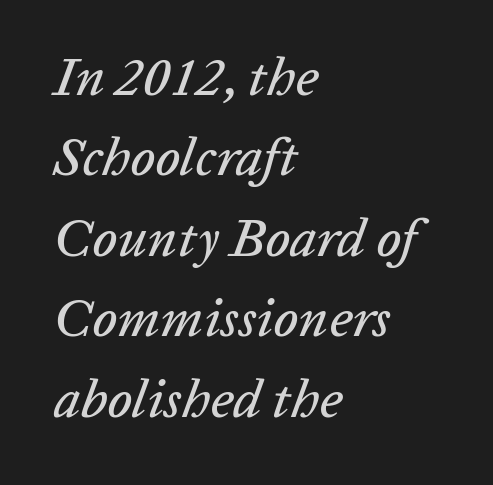
This rendering leaves character spacing at its baseline value. In CSS terms this would be text-align: left. The space beneath each line is pristine and unruled. Leading: standard.
